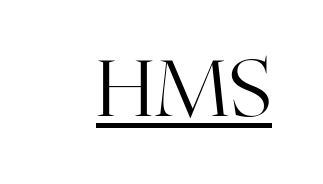
Q: Is the text bold? A: No.
Q: Is the text italic (slanted)? A: No, it is upright.
Q: Is the typeface a serif or a sans-serif typeface? A: Serif.
Q: Is the text underlined? A: Yes.
Q: Is the spacing between letters normal or unusually wide? A: Normal.
Q: Width (condensed, normal, or wide)? A: Normal.
Q: Stroke contrast? A: High.
Q: x-height? A: Medium.
Q: Monospaced? A: No.
